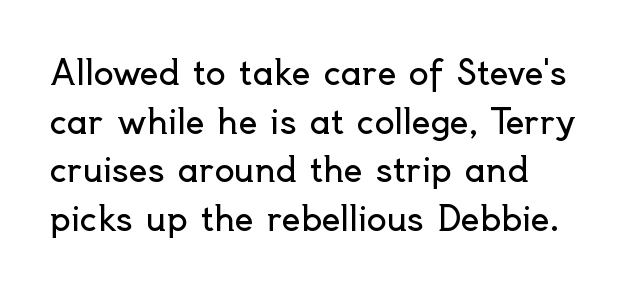
The image shows 33 px regular-weight sans-serif type, upright; set left-aligned, normal line spacing (1.47x), normal letter spacing, not underlined; a small x-height.
